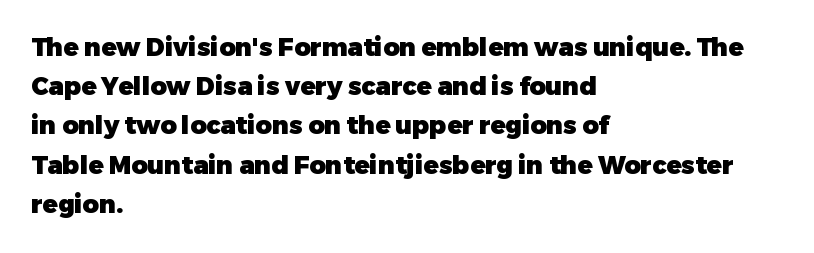
{"italic": "no", "bold": "yes", "underline": "no", "align": "left", "line_spacing": "normal", "line_spacing_ratio": 1.57, "letter_spacing": "normal", "letter_spacing_em": 0.0, "glyph_px": 25}
